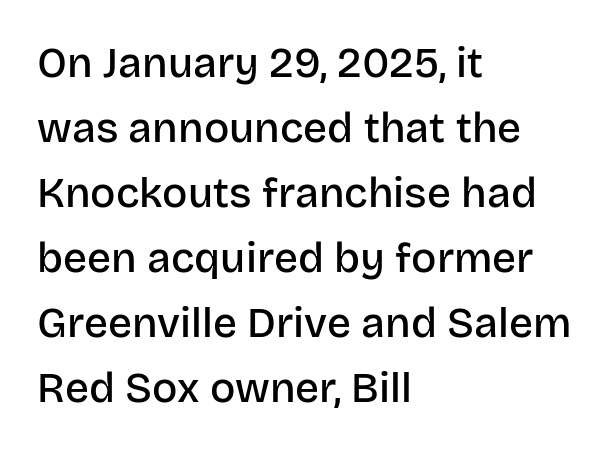
{"serif": "no", "italic": "no", "bold": "semi", "weight": "semibold", "width": "normal", "stroke_contrast": "low", "x_height": "large", "monospaced": "no", "underline": "no", "align": "left", "line_spacing": "normal", "line_spacing_ratio": 1.55, "letter_spacing": "normal", "letter_spacing_em": 0.0, "glyph_px": 42}
